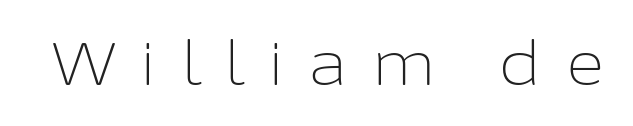
{"serif": "no", "italic": "no", "bold": "no", "weight": "light", "width": "normal", "stroke_contrast": "low", "x_height": "medium", "monospaced": "no", "underline": "no", "letter_spacing": "wide", "letter_spacing_em": 0.38, "glyph_px": 61}
